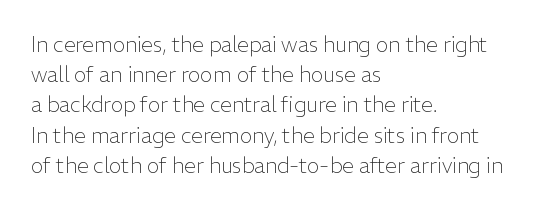
The image shows 21 px text type, upright; set left-aligned, normal line spacing (1.44x), normal letter spacing, not underlined.
